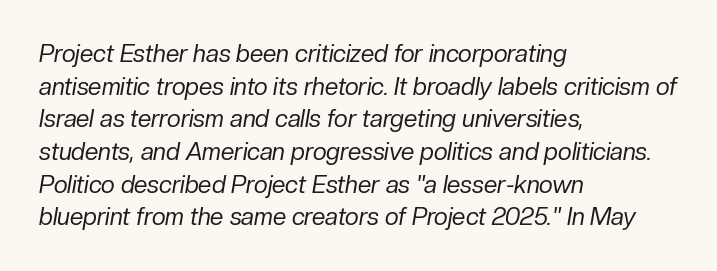
Descenders hang freely into open space. Notice how the passage keeps a crisp vertical edge on the left only. The letterforms sit at book weight or below. Students, note that the glyphs here touch the page at normal intervals. When letters slant like this, we call the style italic. Is there much room between lines? A standard amount, neither cramped nor airy.
